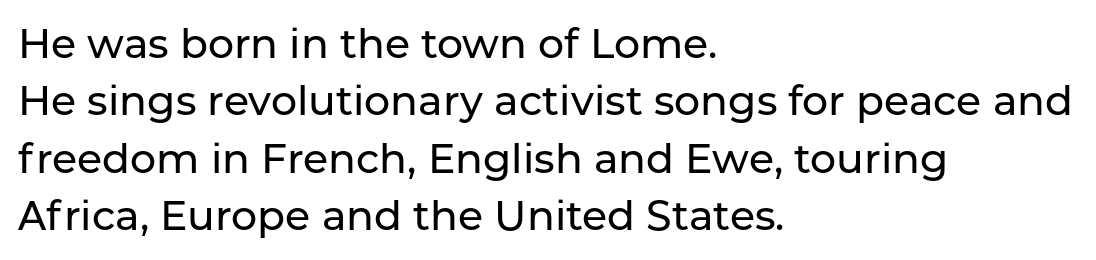
{"serif": "no", "italic": "no", "width": "normal", "stroke_contrast": "low", "x_height": "medium", "monospaced": "no", "underline": "no", "align": "left", "line_spacing": "normal", "line_spacing_ratio": 1.4, "letter_spacing": "normal", "letter_spacing_em": 0.0, "glyph_px": 41}
